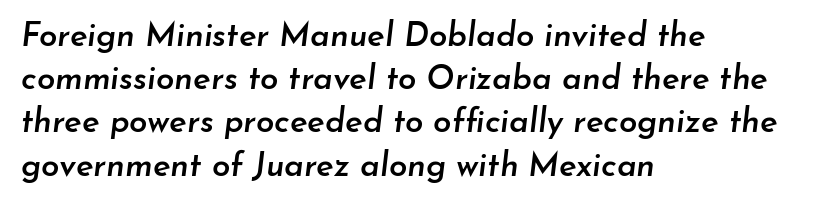
{"italic": "yes", "lean": "right", "slant_degrees": 7, "bold": "semi", "weight": "semibold", "width": "normal", "stroke_contrast": "low", "x_height": "small", "monospaced": "no", "underline": "no", "align": "left", "line_spacing": "normal", "line_spacing_ratio": 1.31, "letter_spacing": "normal", "letter_spacing_em": 0.0, "glyph_px": 33}
